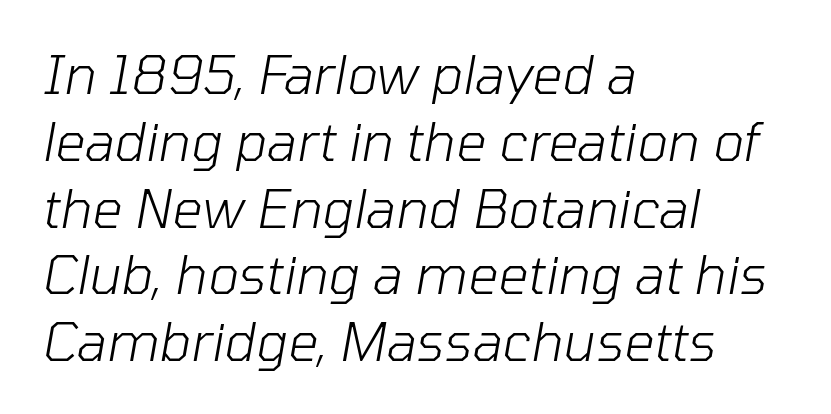
Q: Is the text bold? A: No.
Q: Is the text italic (slanted)? A: Yes, it leans right by about 10 degrees.
Q: Is the text underlined? A: No.
Q: How is the paragraph aligned? A: Left-aligned.
Q: Is the spacing between letters normal or unusually wide? A: Normal.
Q: Is the spacing between lines tight, normal or loose? A: Normal.
Q: Width (condensed, normal, or wide)? A: Normal.
Q: Stroke contrast? A: Low.
Q: x-height? A: Medium.
Q: Monospaced? A: No.
